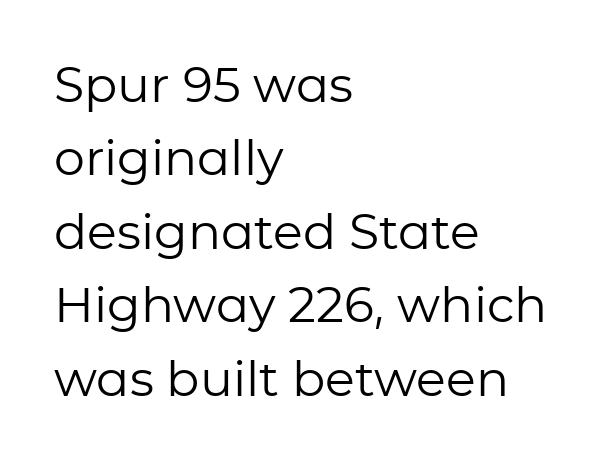
{"serif": "no", "italic": "no", "bold": "no", "weight": "regular", "width": "normal", "stroke_contrast": "low", "x_height": "medium", "monospaced": "no", "underline": "no", "align": "left", "line_spacing": "normal", "line_spacing_ratio": 1.5, "letter_spacing": "normal", "letter_spacing_em": 0.0, "glyph_px": 49}
